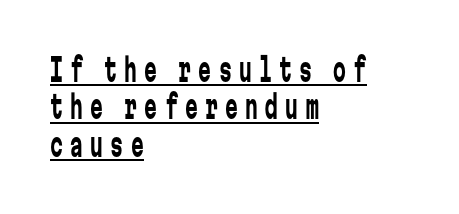
Q: Is the text bold? A: No.
Q: Is the text italic (slanted)? A: No, it is upright.
Q: Is the typeface a serif or a sans-serif typeface? A: Sans-serif.
Q: Is the text underlined? A: Yes.
Q: How is the paragraph aligned? A: Left-aligned.
Q: Is the spacing between letters normal or unusually wide? A: Unusually wide.
Q: Width (condensed, normal, or wide)? A: Condensed.
Q: Stroke contrast? A: Low.
Q: x-height? A: Medium.
Q: Monospaced? A: Yes.
